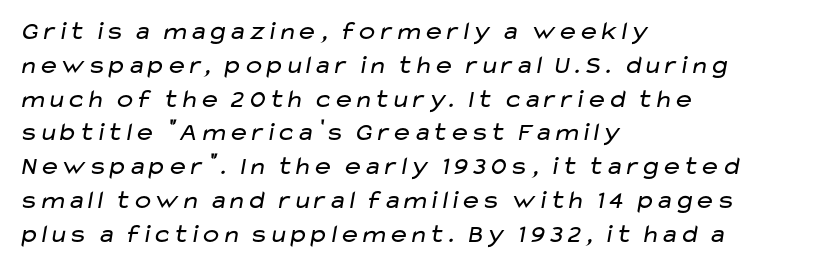
Heaviness? Minimal to ordinary, like unemphasized prose. The lines sit at an ordinary, default distance from one another. Nobody touched the tracking dial on this one. Line beginnings align vertically; line endings do not.
